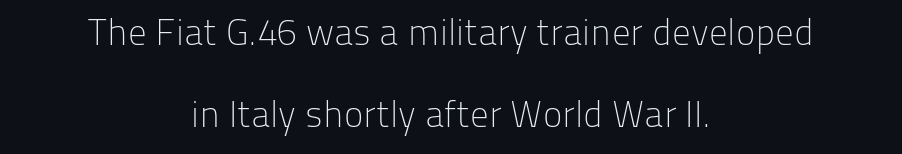
{"serif": "no", "italic": "no", "bold": "no", "weight": "light", "width": "normal", "stroke_contrast": "low", "x_height": "medium", "monospaced": "no", "underline": "no", "align": "center", "line_spacing": "loose", "line_spacing_ratio": 2.21, "letter_spacing": "normal", "letter_spacing_em": 0.0, "glyph_px": 37}
